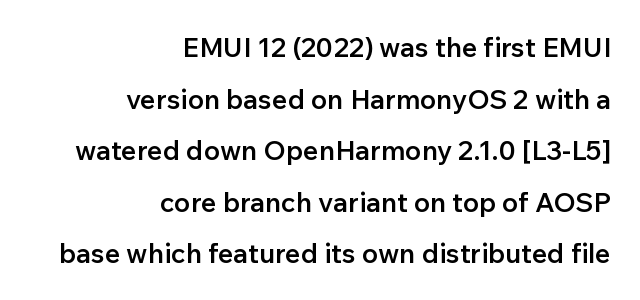
The image shows 27 px text type, upright; set right-aligned, loose line spacing (1.91x), normal letter spacing, not underlined.
